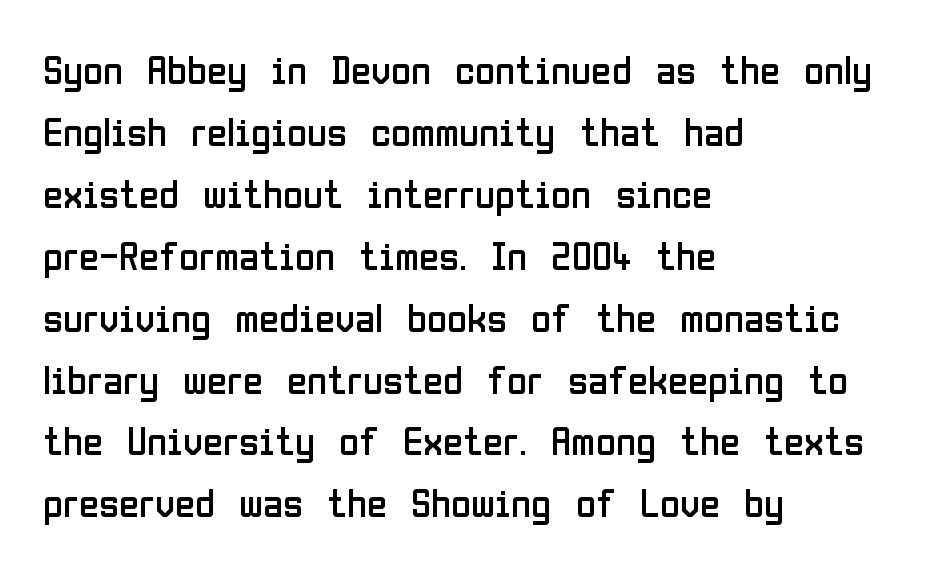
Q: Is the text bold? A: No.
Q: Is the text italic (slanted)? A: No, it is upright.
Q: Is the typeface a serif or a sans-serif typeface? A: Sans-serif.
Q: Is the text underlined? A: No.
Q: How is the paragraph aligned? A: Left-aligned.
Q: Is the spacing between letters normal or unusually wide? A: Normal.
Q: Is the spacing between lines tight, normal or loose? A: Normal.
Q: Width (condensed, normal, or wide)? A: Condensed.
Q: Stroke contrast? A: Low.
Q: x-height? A: Medium.
Q: Monospaced? A: No.
